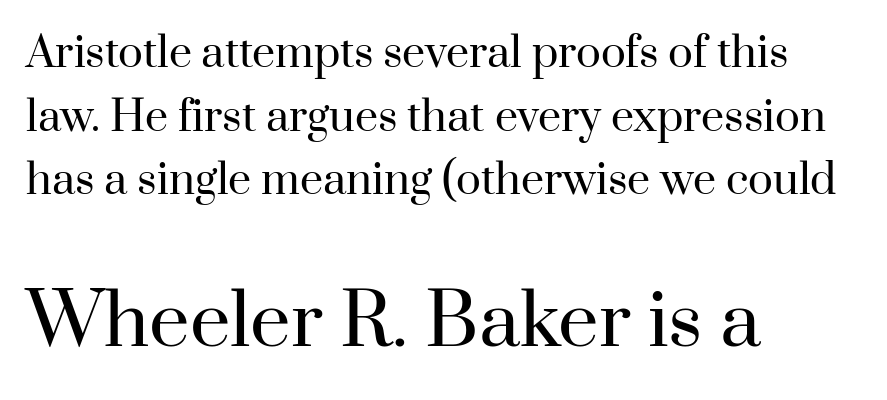
Is the block centered? No — it sits flush against the left margin. Designer's note — italics off, roman on. No word sits above an underline. This is serif lettering, the kind often seen in printed books.
